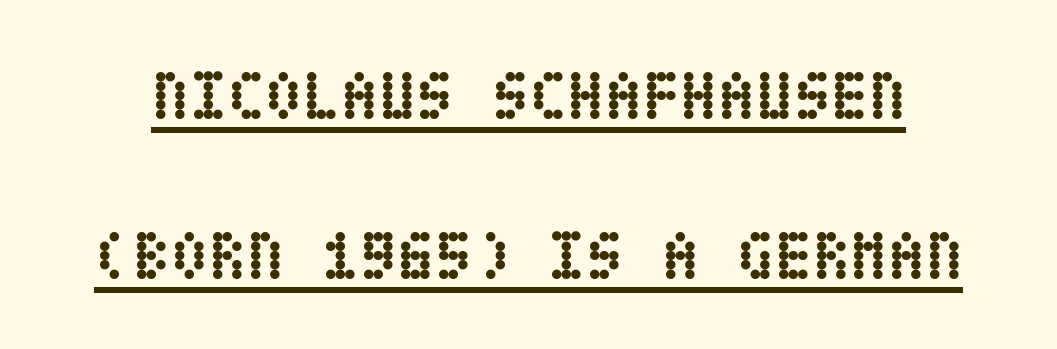
{"italic": "no", "bold": "yes", "weight": "semibold", "width": "condensed", "stroke_contrast": "low", "x_height": "large", "underline": "yes", "line_spacing": "loose", "line_spacing_ratio": 2.32, "letter_spacing": "normal", "letter_spacing_em": 0.0, "glyph_px": 69}
